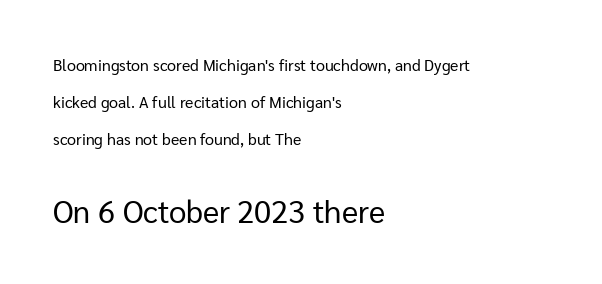
Q: Is the text bold? A: No.
Q: Is the text italic (slanted)? A: No, it is upright.
Q: Is the typeface a serif or a sans-serif typeface? A: Sans-serif.
Q: Is the text underlined? A: No.
Q: How is the paragraph aligned? A: Left-aligned.
Q: Is the spacing between letters normal or unusually wide? A: Normal.
Q: Is the spacing between lines tight, normal or loose? A: Loose.
Q: Which block of text is set in a larger size, the first (top) or the second (bottom)? A: The second (bottom) one.
Q: Width (condensed, normal, or wide)? A: Normal.
Q: Stroke contrast? A: Low.
Q: x-height? A: Medium.
Q: Monospaced? A: No.
